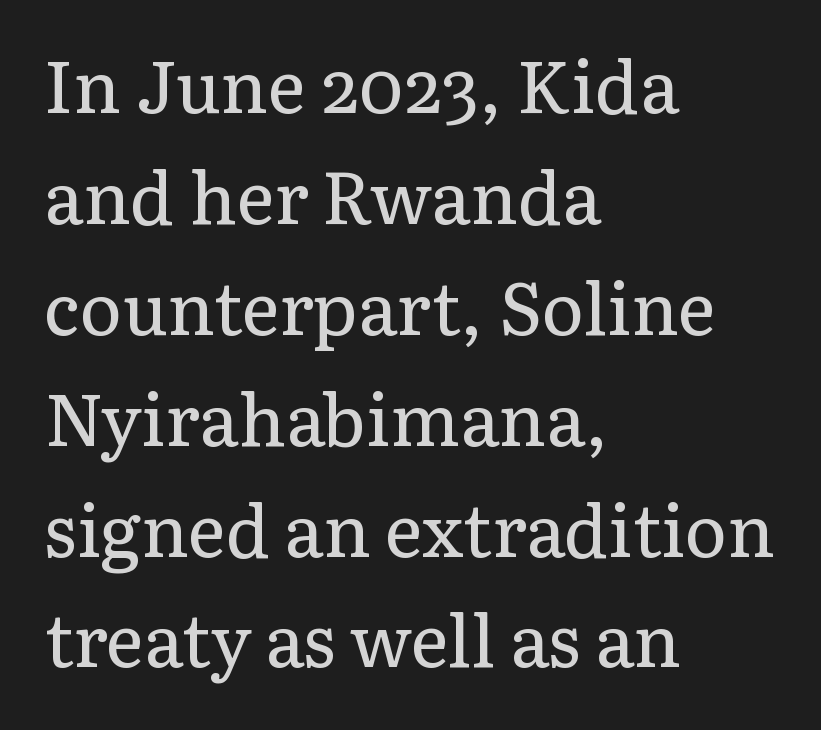
Q: Is the text bold? A: No.
Q: Is the text italic (slanted)? A: No, it is upright.
Q: Is the typeface a serif or a sans-serif typeface? A: Serif.
Q: Is the text underlined? A: No.
Q: How is the paragraph aligned? A: Left-aligned.
Q: Is the spacing between letters normal or unusually wide? A: Normal.
Q: Is the spacing between lines tight, normal or loose? A: Normal.
Q: Width (condensed, normal, or wide)? A: Normal.
Q: Stroke contrast? A: Low.
Q: x-height? A: Medium.
Q: Monospaced? A: No.
